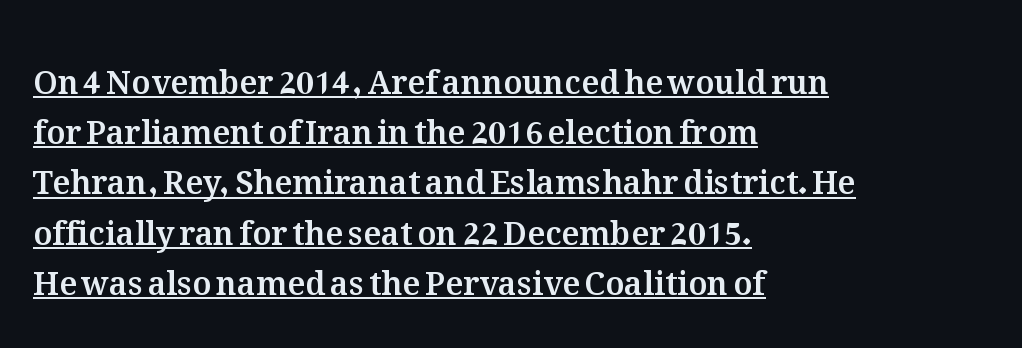
The image shows 32 px text type, upright; set left-aligned, normal line spacing (1.57x), normal letter spacing, underlined; medium stroke contrast and a medium x-height.
